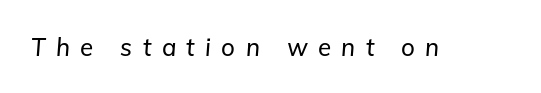
Italic? Definitely — the glyphs are oblique. The line texture is sparse and dotted thanks to wide tracking. Letters rest on an invisible, unmarked baseline.
